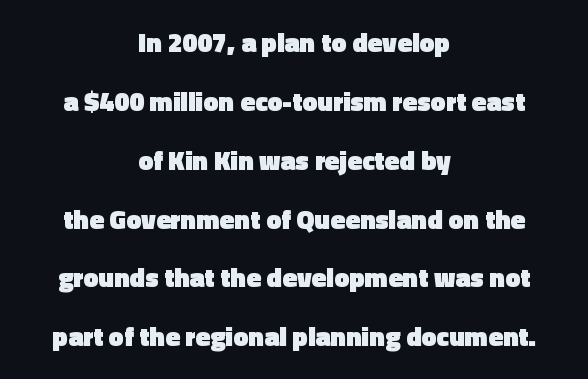
Q: Is the text bold? A: Yes.
Q: Is the text italic (slanted)? A: No, it is upright.
Q: Is the text underlined? A: No.
Q: How is the paragraph aligned? A: Centered.
Q: Is the spacing between letters normal or unusually wide? A: Normal.
Q: Is the spacing between lines tight, normal or loose? A: Loose.
